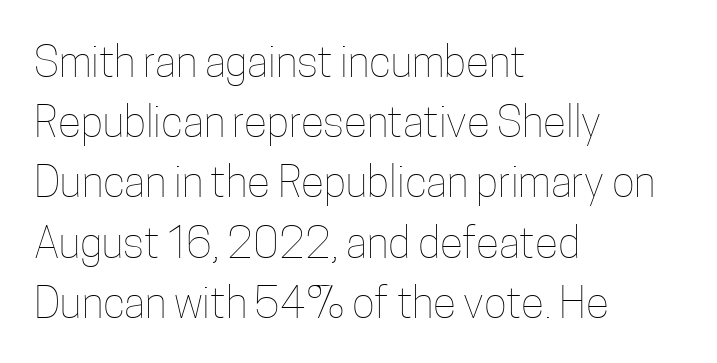
Q: Is the text bold? A: No.
Q: Is the text italic (slanted)? A: No, it is upright.
Q: Is the text underlined? A: No.
Q: How is the paragraph aligned? A: Left-aligned.
Q: Is the spacing between letters normal or unusually wide? A: Normal.
Q: Is the spacing between lines tight, normal or loose? A: Normal.
Q: Width (condensed, normal, or wide)? A: Condensed.
Q: Stroke contrast? A: Low.
Q: x-height? A: Medium.
Q: Monospaced? A: No.
